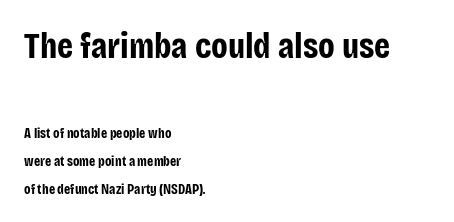
Interline gaps are noticeably wide in this sample. The glyphs are unaccompanied by any horizontal stroke below them. Visually the block forms a straight wall on the left and a jagged coastline on the right. Unlike a traditional serif, this face leaves its strokes unadorned.
